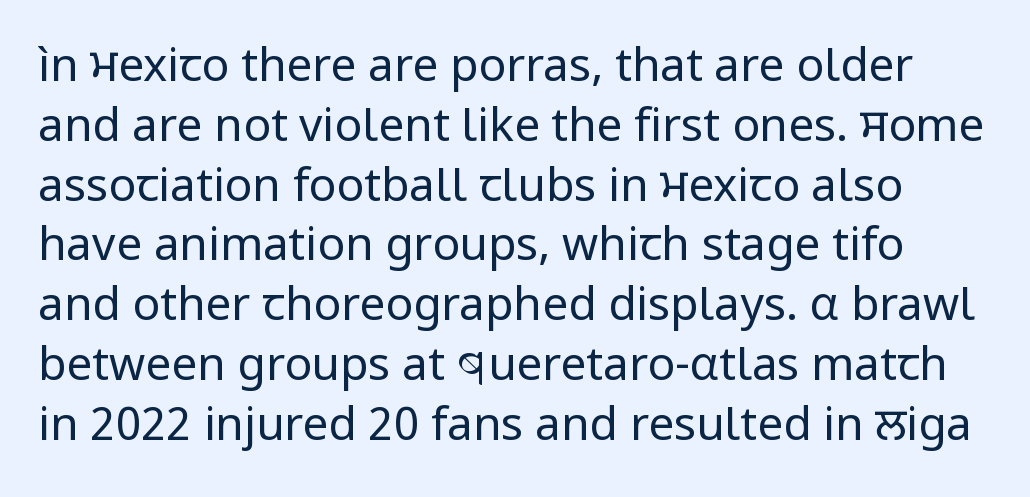
{"serif": "no", "italic": "no", "bold": "no", "weight": "regular", "width": "normal", "stroke_contrast": "low", "x_height": "medium", "monospaced": "no", "underline": "no", "line_spacing": "normal", "line_spacing_ratio": 1.3, "letter_spacing": "normal", "letter_spacing_em": 0.0, "glyph_px": 46}
